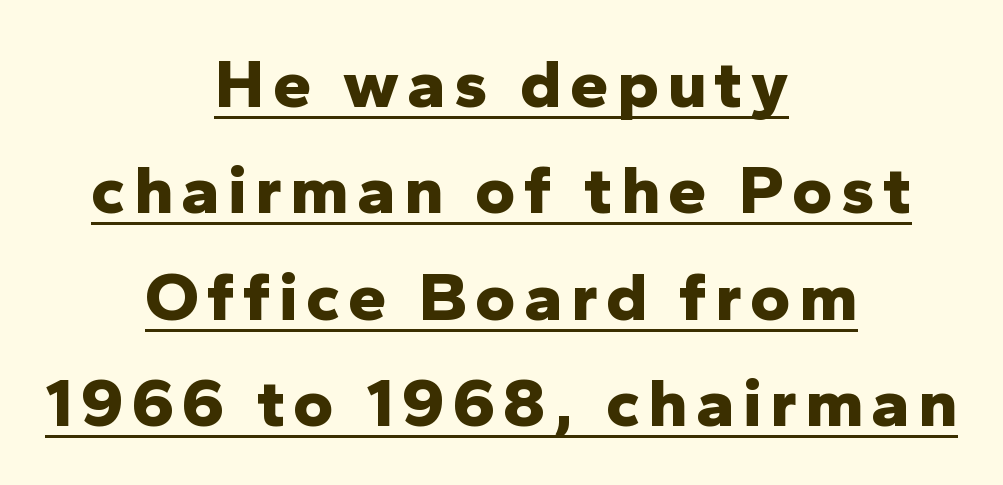
Strokes here are thick enough to call this a true bold. Every word sits above its own underline. This block has exactly the height ordinary leading produces. A student would call this center alignment; a typographer would say set centered. Grotesque or geometric, the face here clearly has no serifs.
